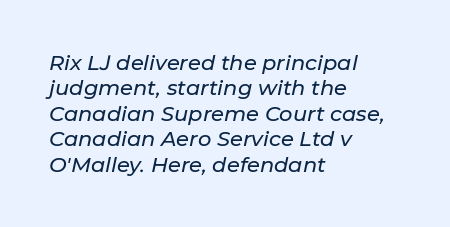
Q: Is the text italic (slanted)? A: Yes, it leans right by about 11 degrees.
Q: Is the text underlined? A: No.
Q: How is the paragraph aligned? A: Left-aligned.
Q: Is the spacing between letters normal or unusually wide? A: Normal.
